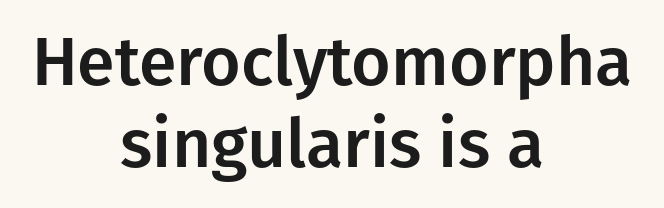
{"serif": "no", "italic": "no", "width": "normal", "stroke_contrast": "low", "x_height": "medium", "monospaced": "no", "underline": "no", "align": "center", "line_spacing_ratio": 1.21, "letter_spacing": "normal", "letter_spacing_em": 0.0, "glyph_px": 68}
